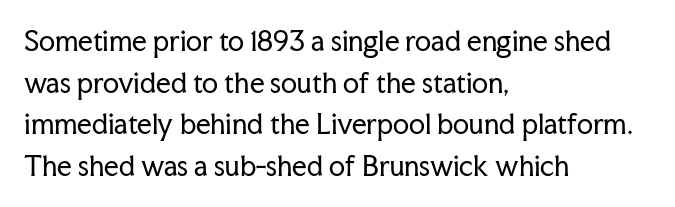
Rule under the text: the space is simply empty. One-word summary of the alignment: left. Stroke thickness stays within the range of a standard reading face or lighter. Rows of type keep a routine distance in the vertical direction. Ascenders rise straight up at ninety degrees. The tracking reads as untouched default to a designer's eye.
